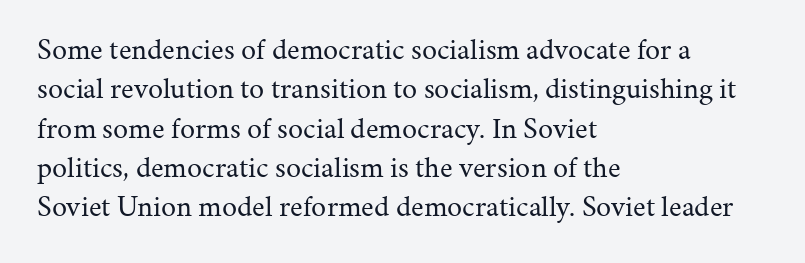
{"serif": "yes", "italic": "no", "bold": "no", "weight": "regular", "width": "normal", "stroke_contrast": "medium", "x_height": "medium", "monospaced": "no", "underline": "no", "align": "left", "line_spacing": "normal", "line_spacing_ratio": 1.31, "letter_spacing": "normal", "letter_spacing_em": 0.0, "glyph_px": 30}
